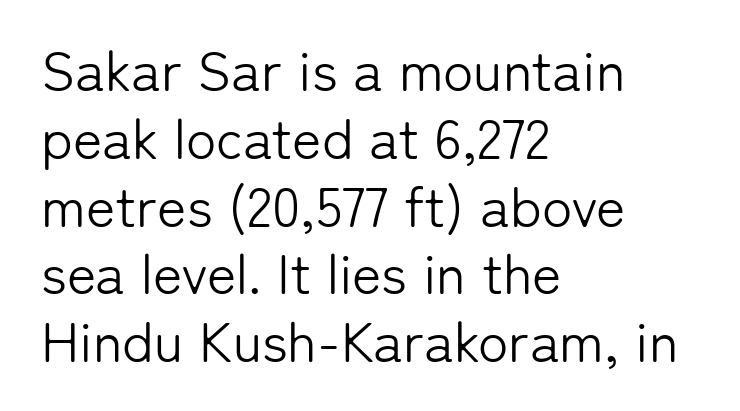
{"serif": "no", "italic": "no", "bold": "no", "weight": "light", "width": "normal", "stroke_contrast": "low", "x_height": "medium", "monospaced": "no", "underline": "no", "align": "left", "line_spacing_ratio": 1.21, "letter_spacing": "normal", "letter_spacing_em": 0.0, "glyph_px": 56}
